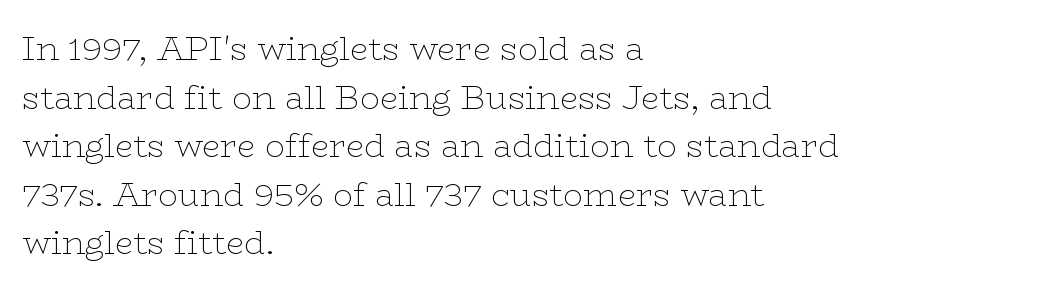
{"serif": "yes", "italic": "no", "bold": "no", "weight": "thin", "width": "wide", "stroke_contrast": "low", "x_height": "medium", "monospaced": "no", "underline": "no", "align": "left", "line_spacing": "normal", "line_spacing_ratio": 1.47, "letter_spacing": "normal", "letter_spacing_em": 0.0, "glyph_px": 33}
